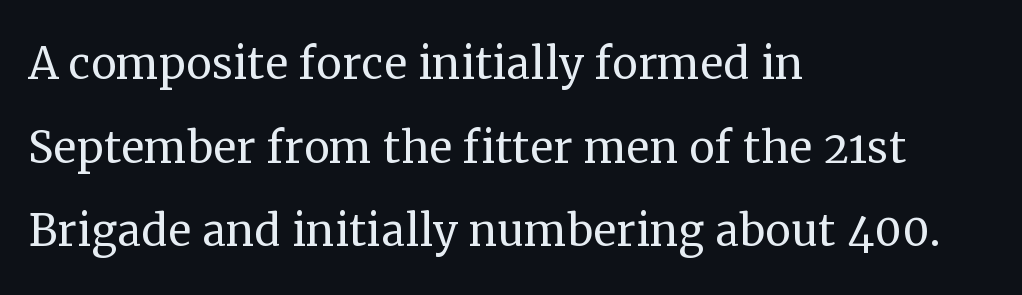
Q: Is the text bold? A: No.
Q: Is the text italic (slanted)? A: No, it is upright.
Q: Is the typeface a serif or a sans-serif typeface? A: Serif.
Q: Is the text underlined? A: No.
Q: How is the paragraph aligned? A: Left-aligned.
Q: Is the spacing between letters normal or unusually wide? A: Normal.
Q: Is the spacing between lines tight, normal or loose? A: Normal.
Q: Width (condensed, normal, or wide)? A: Normal.
Q: Stroke contrast? A: Medium.
Q: x-height? A: Medium.
Q: Monospaced? A: No.
